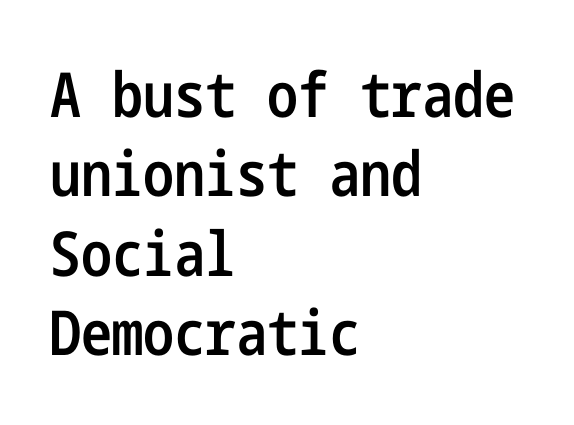
Reading down the column, the eye jumps a familiar distance to each next line. Between one letter and the next there's only the usual sliver of space. Slightly chunky letters — semibold, I'd say, not full bold. Regarding serifs, this sample does without them.
